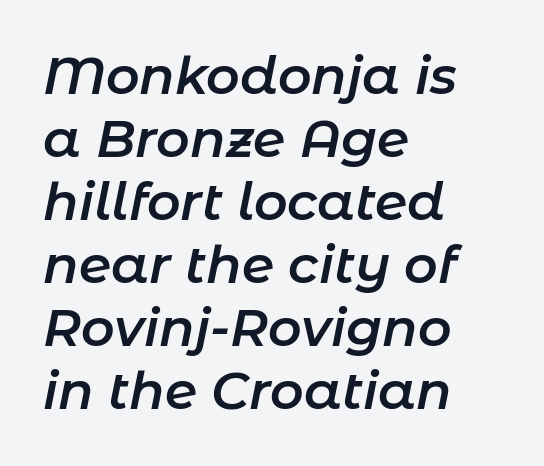
{"italic": "yes", "lean": "right", "slant_degrees": 11, "bold": "semi", "weight": "semibold", "width": "normal", "stroke_contrast": "low", "x_height": "medium", "monospaced": "no", "underline": "no", "align": "left", "line_spacing_ratio": 1.21, "letter_spacing": "normal", "letter_spacing_em": 0.0, "glyph_px": 52}
